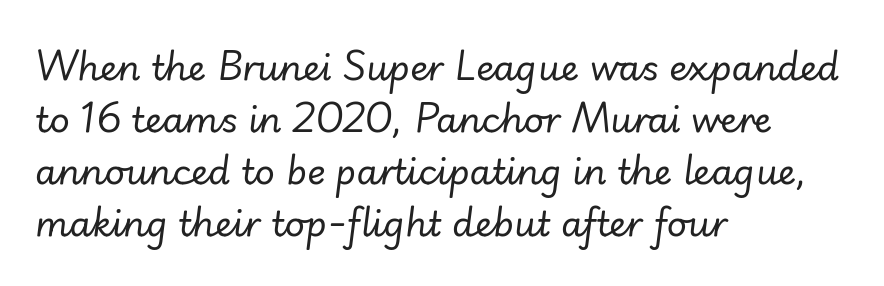
Q: Is the text bold? A: No.
Q: Is the text italic (slanted)? A: Yes, it leans right by about 7 degrees.
Q: Is the text underlined? A: No.
Q: How is the paragraph aligned? A: Left-aligned.
Q: Is the spacing between letters normal or unusually wide? A: Normal.
Q: Is the spacing between lines tight, normal or loose? A: Normal.
Q: Width (condensed, normal, or wide)? A: Normal.
Q: Stroke contrast? A: Low.
Q: x-height? A: Small.
Q: Monospaced? A: No.
